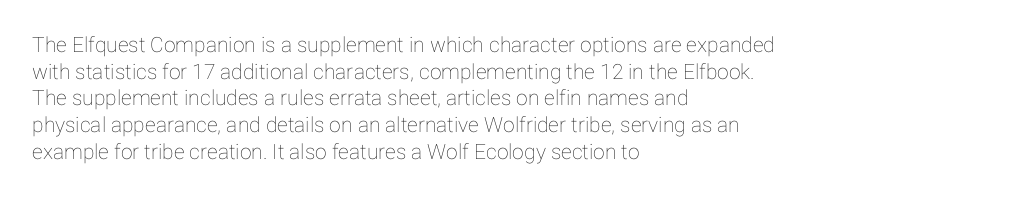
The image shows 21 px text type, upright; set left-aligned, normal line spacing (1.27x), normal letter spacing, not underlined.
